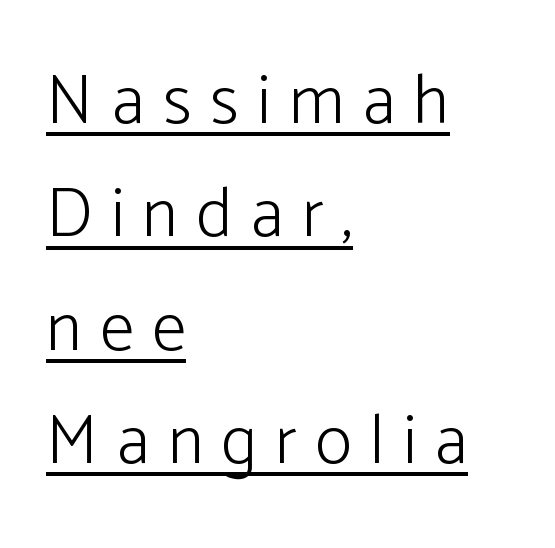
The passage shown has open, widely tracked lettering throughout. Line starts are locked; line ends wander. Spacing verdict: proportional, widths tailored to each character. The block of text has a typical density, with ordinary space between rows. Decoration check: the copy is underlined.
